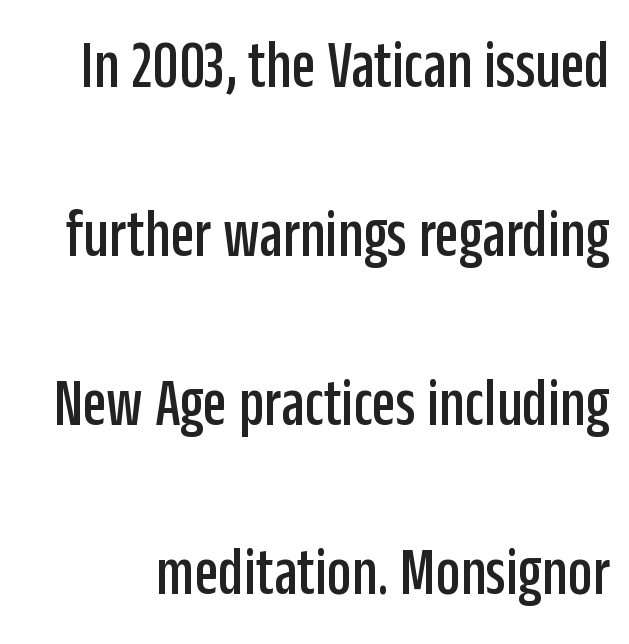
{"serif": "no", "italic": "no", "width": "condensed", "stroke_contrast": "low", "x_height": "large", "monospaced": "no", "underline": "no", "line_spacing": "loose", "line_spacing_ratio": 2.45, "letter_spacing": "normal", "letter_spacing_em": 0.0, "glyph_px": 69}
